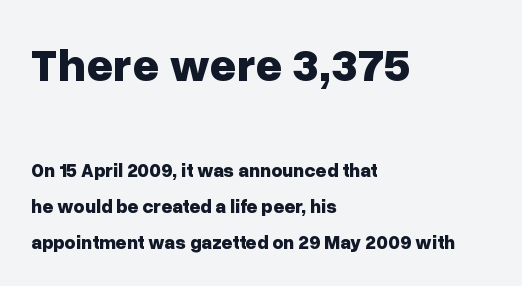
Spacing verdict: proportional, widths tailored to each character. Unlike italic type, these characters show no tilt at all. Nobody drew a line under any word here. Set as a true bold cut, around the 700 mark. The setting favours the left margin, as ordinary paragraphs usually do.
